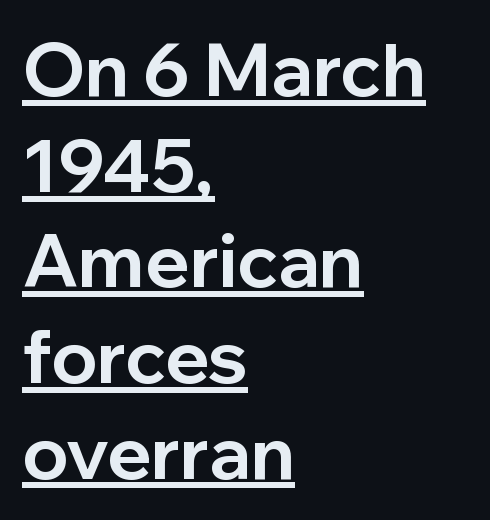
Q: Is the text bold? A: Yes.
Q: Is the text italic (slanted)? A: No, it is upright.
Q: Is the typeface a serif or a sans-serif typeface? A: Sans-serif.
Q: Is the text underlined? A: Yes.
Q: How is the paragraph aligned? A: Left-aligned.
Q: Is the spacing between letters normal or unusually wide? A: Normal.
Q: Is the spacing between lines tight, normal or loose? A: Normal.
Q: Width (condensed, normal, or wide)? A: Normal.
Q: Stroke contrast? A: Low.
Q: x-height? A: Medium.
Q: Monospaced? A: No.
